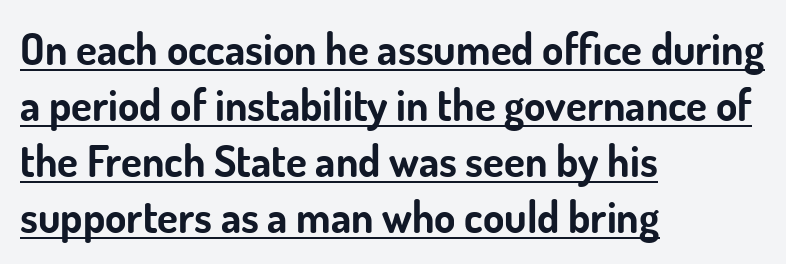
Q: Is the text bold? A: Yes.
Q: Is the text italic (slanted)? A: No, it is upright.
Q: Is the typeface a serif or a sans-serif typeface? A: Sans-serif.
Q: Is the text underlined? A: Yes.
Q: How is the paragraph aligned? A: Left-aligned.
Q: Is the spacing between letters normal or unusually wide? A: Normal.
Q: Is the spacing between lines tight, normal or loose? A: Normal.
Q: Width (condensed, normal, or wide)? A: Normal.
Q: Stroke contrast? A: Low.
Q: x-height? A: Small.
Q: Monospaced? A: No.
